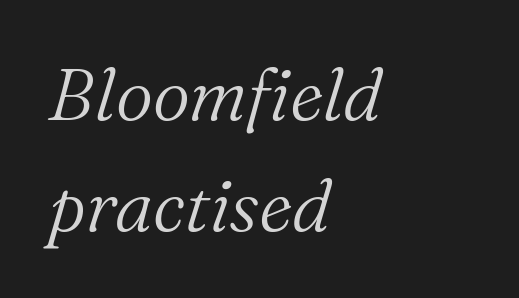
The rows are spaced the way most documents space them. Posture: slanted. The type family on display is of the serif kind. Observe the ordinary spacing: letters are neighbours, not strangers. Each stroke keeps to a modest, everyday thickness or less.
